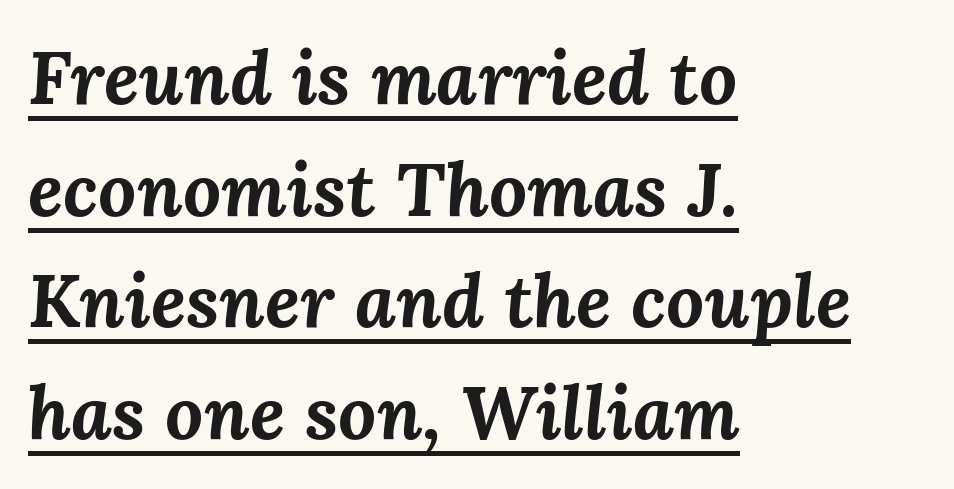
{"italic": "yes", "lean": "right", "slant_degrees": 3, "bold": "yes", "weight": "bold", "width": "normal", "stroke_contrast": "medium", "x_height": "medium", "monospaced": "no", "underline": "yes", "align": "left", "line_spacing": "normal", "line_spacing_ratio": 1.49, "letter_spacing": "normal", "letter_spacing_em": 0.0, "glyph_px": 75}
